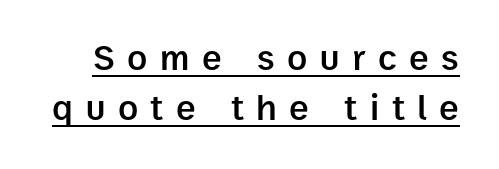
The image shows 37 px semibold sans-serif type, upright; set normal line spacing (1.36x), unusually wide letter spacing (+0.34 em), underlined; low stroke contrast and a medium x-height.
